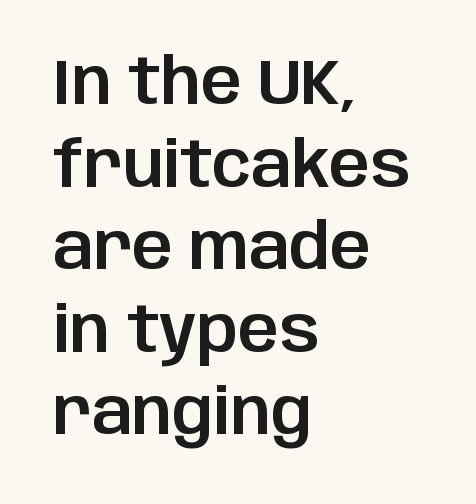
{"serif": "no", "italic": "no", "width": "normal", "stroke_contrast": "low", "x_height": "large", "monospaced": "no", "underline": "no", "align": "left", "line_spacing": "normal", "line_spacing_ratio": 1.29, "letter_spacing": "normal", "letter_spacing_em": 0.0, "glyph_px": 64}
